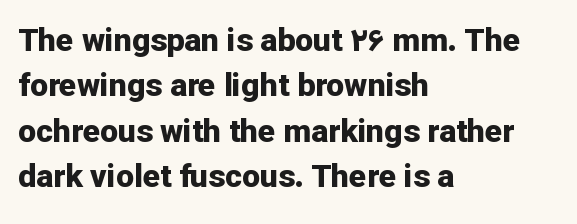
The image shows 32 px bold sans-serif type, upright; set left-aligned, normal line spacing (1.42x), normal letter spacing, not underlined; low stroke contrast and a medium x-height.
